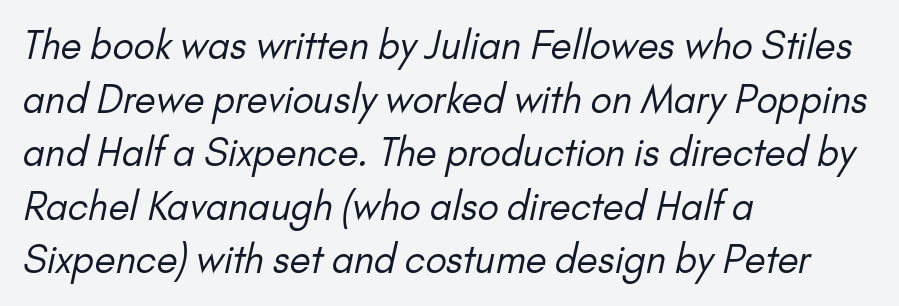
{"serif": "no", "bold": "no", "weight": "regular", "width": "normal", "stroke_contrast": "low", "x_height": "small", "monospaced": "no", "underline": "no", "align": "left", "line_spacing": "normal", "line_spacing_ratio": 1.41, "letter_spacing": "normal", "letter_spacing_em": 0.0, "glyph_px": 38}
